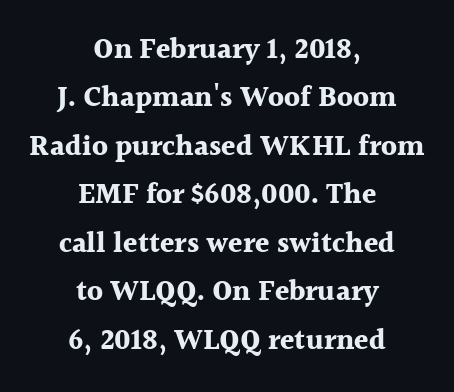
The image shows 29 px bold serif type, upright; set centered, normal line spacing (1.67x), normal letter spacing, not underlined; a medium x-height.
